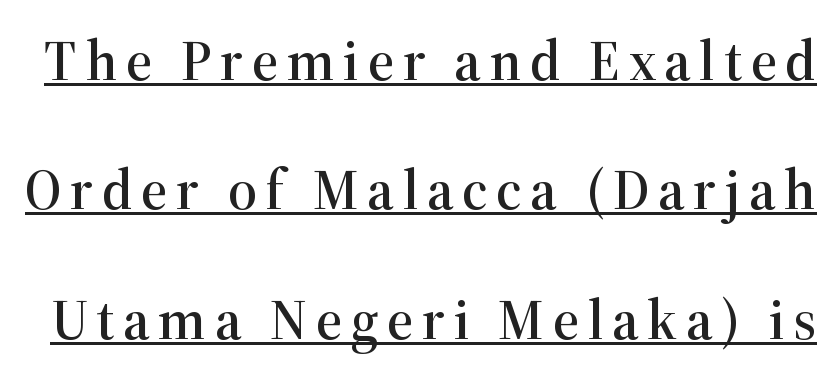
{"serif": "yes", "italic": "no", "width": "normal", "stroke_contrast": "high", "x_height": "medium", "monospaced": "no", "underline": "yes", "line_spacing": "loose", "line_spacing_ratio": 2.27, "glyph_px": 57}
